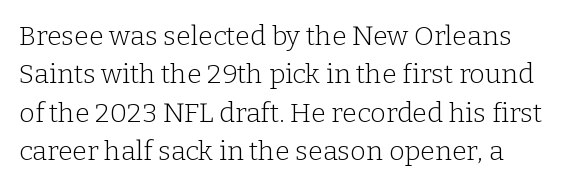
Q: Is the text bold? A: No.
Q: Is the text italic (slanted)? A: No, it is upright.
Q: Is the text underlined? A: No.
Q: Is the spacing between letters normal or unusually wide? A: Normal.
Q: Is the spacing between lines tight, normal or loose? A: Normal.
